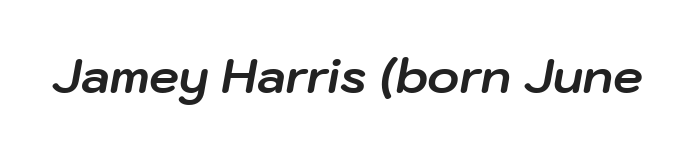
Q: Is the text bold? A: Yes.
Q: Is the text italic (slanted)? A: Yes, it leans right by about 10 degrees.
Q: Is the text underlined? A: No.
Q: Is the spacing between letters normal or unusually wide? A: Normal.
Q: Width (condensed, normal, or wide)? A: Normal.
Q: Stroke contrast? A: Low.
Q: x-height? A: Medium.
Q: Monospaced? A: No.
